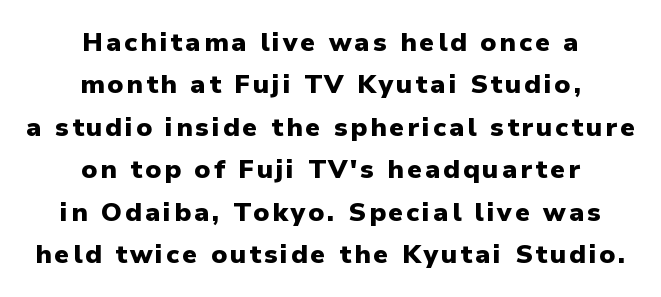
Neither beginnings nor endings align; midpoints do. These lines sit exactly where default settings would place them. Is the type bold? Yes — the strokes are clearly thick and heavy. Check the space under the baseline: it is left empty. Characters remain perfectly vertical along every line.
